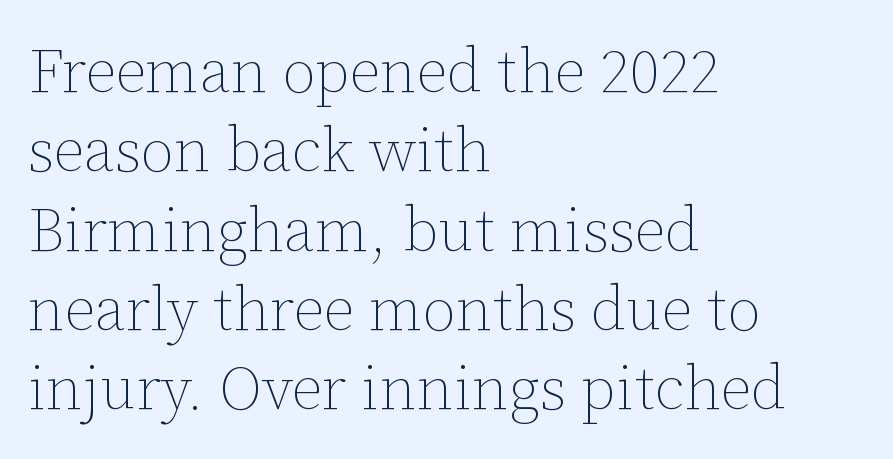
Q: Is the text bold? A: No.
Q: Is the text italic (slanted)? A: No, it is upright.
Q: Is the text underlined? A: No.
Q: How is the paragraph aligned? A: Left-aligned.
Q: Is the spacing between letters normal or unusually wide? A: Normal.
Q: Is the spacing between lines tight, normal or loose? A: Normal.
Q: Width (condensed, normal, or wide)? A: Normal.
Q: Stroke contrast? A: Low.
Q: x-height? A: Medium.
Q: Monospaced? A: No.
